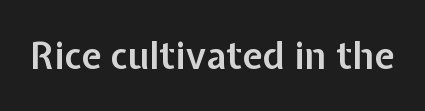
{"serif": "no", "italic": "no", "bold": "semi", "weight": "semibold", "width": "normal", "stroke_contrast": "low", "x_height": "medium", "monospaced": "no", "underline": "no", "letter_spacing": "normal", "letter_spacing_em": 0.0, "glyph_px": 37}
